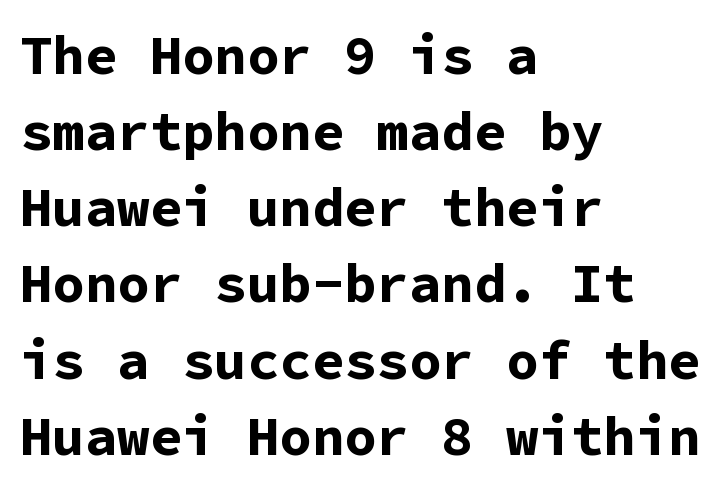
{"serif": "no", "italic": "no", "bold": "yes", "weight": "bold", "width": "normal", "stroke_contrast": "low", "x_height": "medium", "monospaced": "yes", "underline": "no", "align": "left", "line_spacing": "normal", "line_spacing_ratio": 1.41, "letter_spacing": "normal", "letter_spacing_em": 0.0, "glyph_px": 54}
